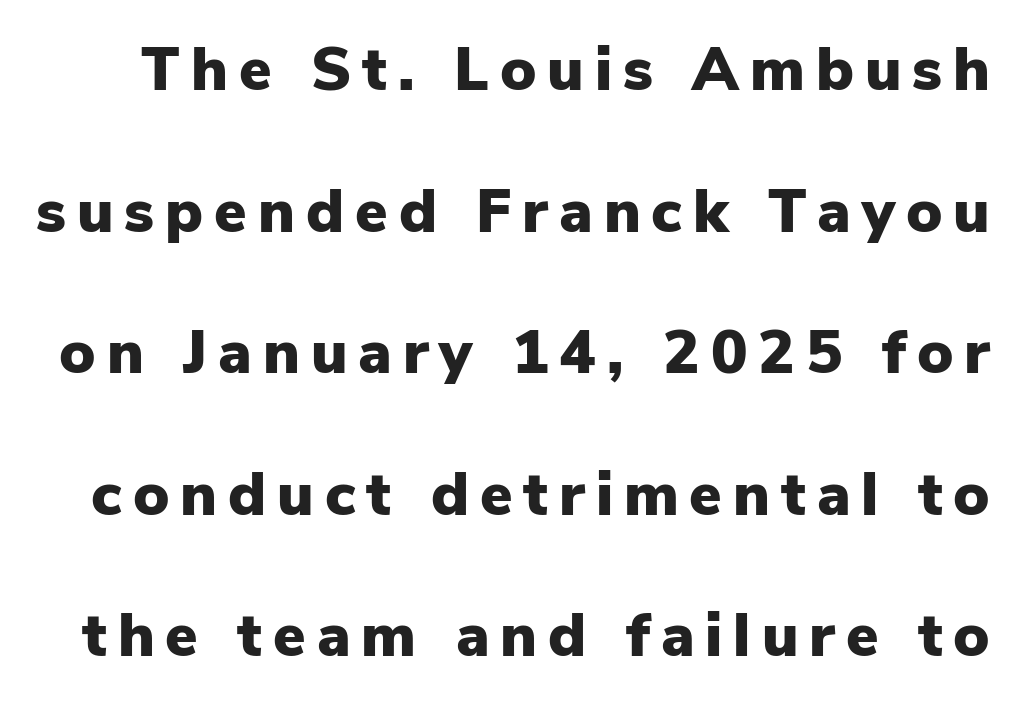
Baseline-to-baseline distance is far greater than the letter height. The space directly below the letters is spotless. A typesetter would mark this as roman, not italic. A sans-serif font was chosen for this passage. Note the varied advance widths — an 'i' is clearly narrower than an 'm'.
